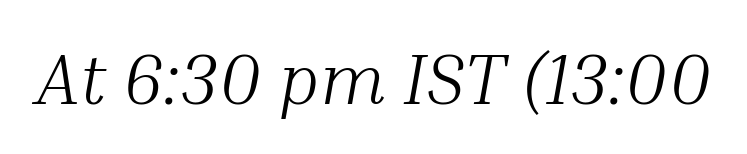
Q: Is the text bold? A: No.
Q: Is the text italic (slanted)? A: Yes, it leans right by about 10 degrees.
Q: Is the typeface a serif or a sans-serif typeface? A: Serif.
Q: Is the text underlined? A: No.
Q: Is the spacing between letters normal or unusually wide? A: Normal.
Q: Width (condensed, normal, or wide)? A: Normal.
Q: Stroke contrast? A: Medium.
Q: x-height? A: Medium.
Q: Monospaced? A: No.
